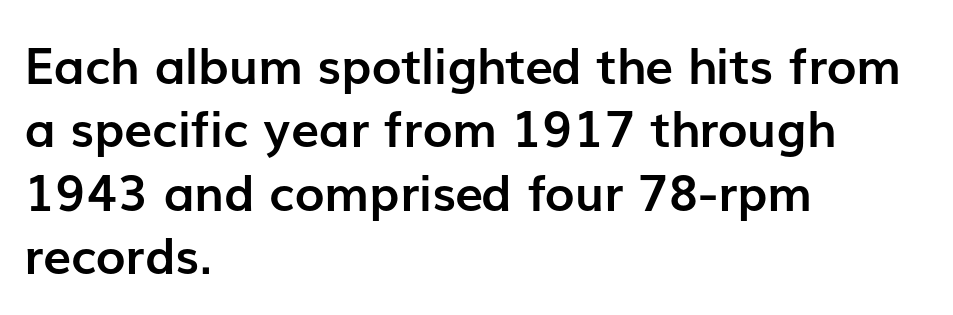
{"serif": "no", "italic": "no", "bold": "yes", "weight": "semibold", "width": "normal", "stroke_contrast": "low", "x_height": "medium", "monospaced": "no", "underline": "no", "align": "left", "line_spacing": "normal", "line_spacing_ratio": 1.27, "letter_spacing": "normal", "letter_spacing_em": 0.0, "glyph_px": 50}
